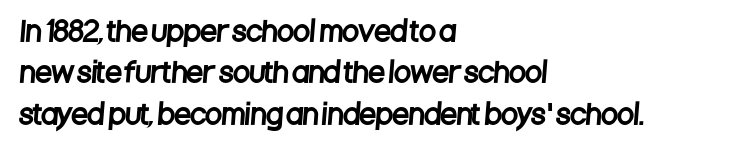
The image shows 27 px text type; set left-aligned, normal line spacing (1.53x), normal letter spacing, not underlined.
